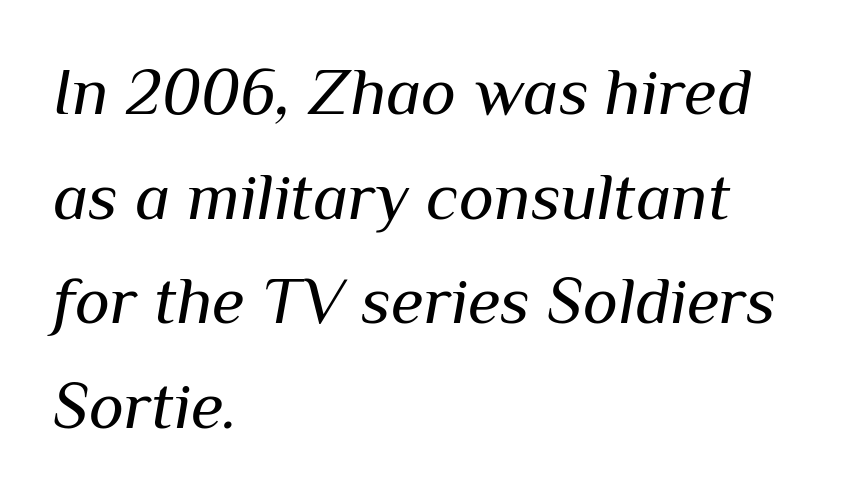
Q: Is the text bold? A: No.
Q: Is the text italic (slanted)? A: Yes, it leans right by about 10 degrees.
Q: Is the text underlined? A: No.
Q: How is the paragraph aligned? A: Left-aligned.
Q: Is the spacing between letters normal or unusually wide? A: Normal.
Q: Is the spacing between lines tight, normal or loose? A: Normal.
Q: Width (condensed, normal, or wide)? A: Normal.
Q: Stroke contrast? A: Medium.
Q: x-height? A: Medium.
Q: Monospaced? A: No.
